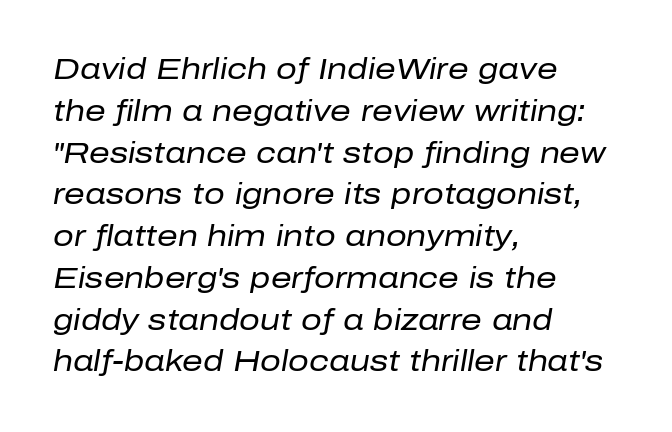
{"italic": "yes", "lean": "right", "slant_degrees": 10, "bold": "no", "weight": "regular", "width": "normal", "stroke_contrast": "low", "x_height": "medium", "monospaced": "no", "underline": "no", "align": "left", "line_spacing": "normal", "line_spacing_ratio": 1.44, "letter_spacing": "normal", "letter_spacing_em": 0.0, "glyph_px": 29}
